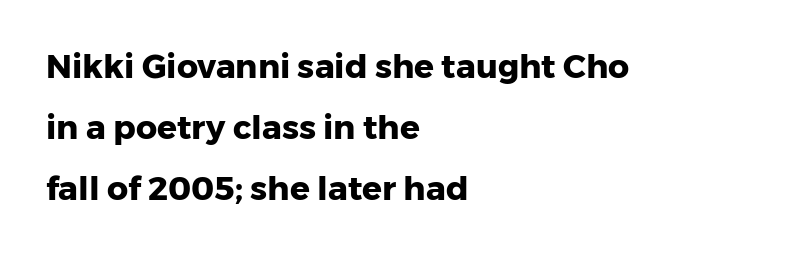
{"serif": "no", "italic": "no", "bold": "yes", "weight": "heavy", "width": "normal", "stroke_contrast": "low", "x_height": "medium", "monospaced": "no", "underline": "no", "align": "left", "line_spacing_ratio": 1.85, "letter_spacing": "normal", "letter_spacing_em": 0.0, "glyph_px": 33}
